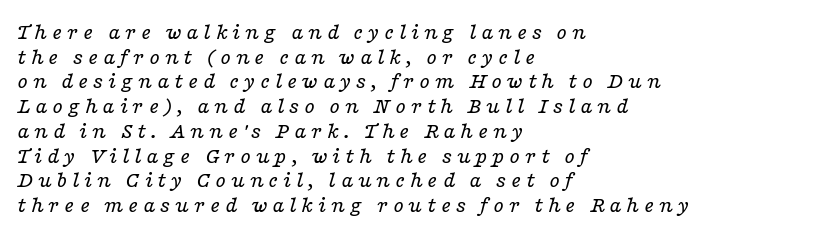
The image shows 24 px text type, italic (leaning right); set left-aligned, tight line spacing (1.03x), not underlined.
